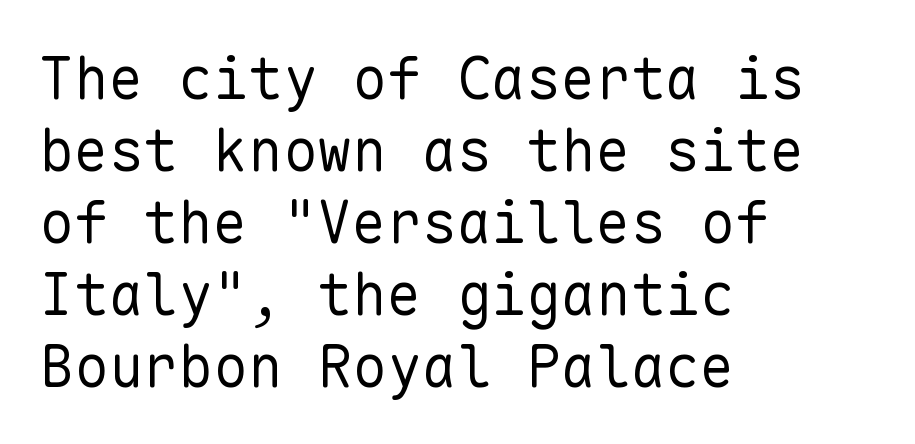
The image shows 58 px regular-weight sans-serif type, upright, monospaced; set left-aligned, line spacing 1.24x, normal letter spacing, not underlined; low stroke contrast and a medium x-height.
